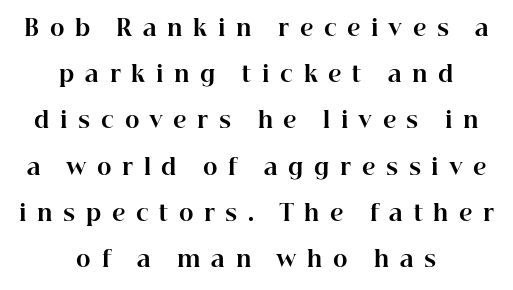
Q: Is the text bold? A: Yes.
Q: Is the text italic (slanted)? A: No, it is upright.
Q: Is the text underlined? A: No.
Q: How is the paragraph aligned? A: Centered.
Q: Is the spacing between letters normal or unusually wide? A: Unusually wide.
Q: Is the spacing between lines tight, normal or loose? A: Loose.
